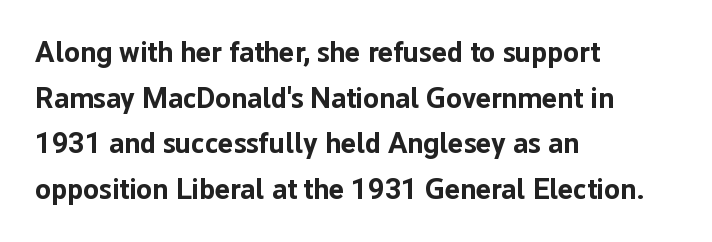
{"serif": "no", "italic": "no", "bold": "yes", "weight": "bold", "width": "normal", "stroke_contrast": "low", "x_height": "medium", "monospaced": "no", "underline": "no", "align": "left", "line_spacing": "normal", "line_spacing_ratio": 1.57, "letter_spacing": "normal", "letter_spacing_em": 0.0, "glyph_px": 29}
